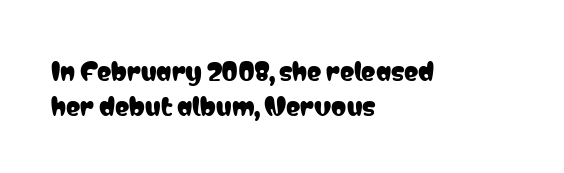
The compositor pushed each line to the left boundary. Compared with typical paragraphs, the rows here are spaced about the same. Here the glyphs are tracked normally, forming tight word shapes. Check the space under the baseline: it is left empty. You can tell it's not italic because the verticals are truly vertical.
